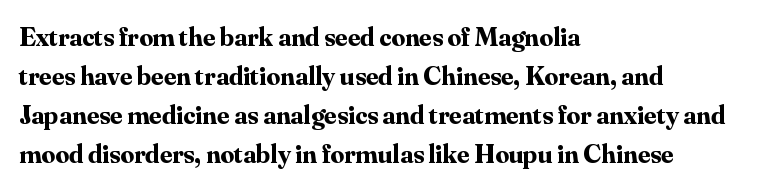
Q: Is the text bold? A: Yes.
Q: Is the text italic (slanted)? A: No, it is upright.
Q: Is the text underlined? A: No.
Q: How is the paragraph aligned? A: Left-aligned.
Q: Is the spacing between letters normal or unusually wide? A: Normal.
Q: Is the spacing between lines tight, normal or loose? A: Normal.
